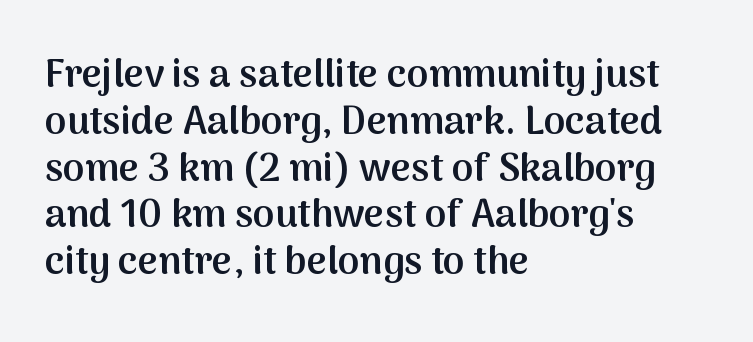
Q: Is the text bold? A: Semi-bold.
Q: Is the text italic (slanted)? A: No, it is upright.
Q: Is the typeface a serif or a sans-serif typeface? A: Sans-serif.
Q: Is the text underlined? A: No.
Q: How is the paragraph aligned? A: Left-aligned.
Q: Is the spacing between letters normal or unusually wide? A: Normal.
Q: Width (condensed, normal, or wide)? A: Normal.
Q: Stroke contrast? A: Medium.
Q: x-height? A: Medium.
Q: Monospaced? A: No.
